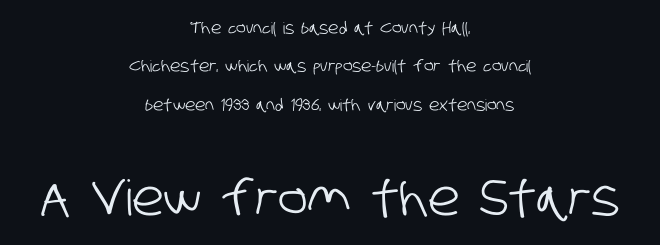
This rendering leaves character spacing at its baseline value. You could fit nearly another row in the gap between these rows. Grotesque or geometric, the face here clearly has no serifs. Nobody drew a line under any word here. Is the lower block the larger one? Yes — the lower block carries the bigger type.
